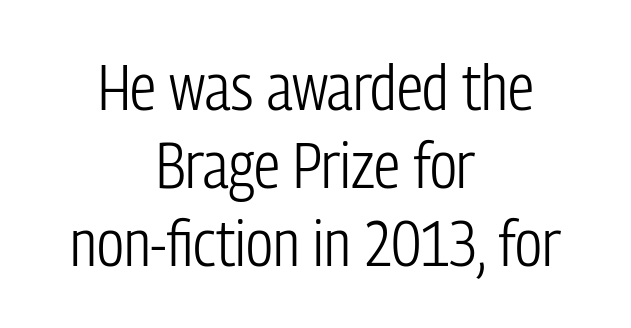
Unlike italic type, these characters show no tilt at all. Has an underline been added? It has not. The passage shown has conventional tracking throughout. Reading down the block, each line starts at a different indent, mirrored at its end. Do the characters align in a grid? No, the font is proportional. The letterforms sit at book weight or below.
